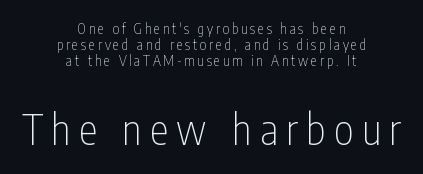
The image shows 42 px thin, condensed sans-serif type, upright; set centered, tight line spacing (1.15x), unusually wide letter spacing (+0.2 em), not underlined; the second (bottom) block is 3.0x larger; low stroke contrast and a medium x-height.
